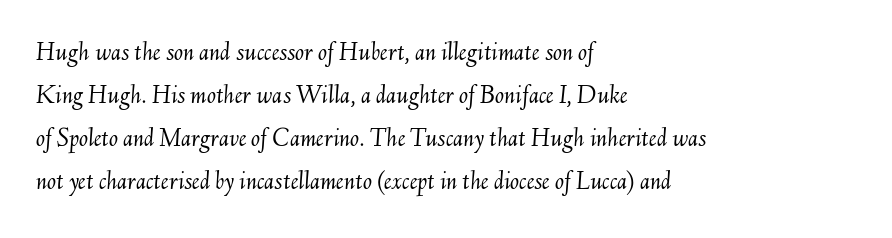
{"italic": "yes", "lean": "right", "slant_degrees": 6, "bold": "no", "underline": "no", "align": "left", "line_spacing": "normal", "line_spacing_ratio": 1.59, "letter_spacing": "normal", "letter_spacing_em": 0.0, "glyph_px": 27}
